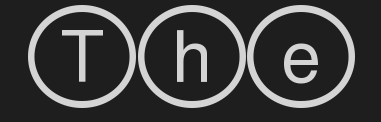
Q: Is the text italic (slanted)? A: No, it is upright.
Q: Is the text underlined? A: No.
Q: Is the spacing between letters normal or unusually wide? A: Normal.
Q: Width (condensed, normal, or wide)? A: Wide.
Q: x-height? A: Large.
